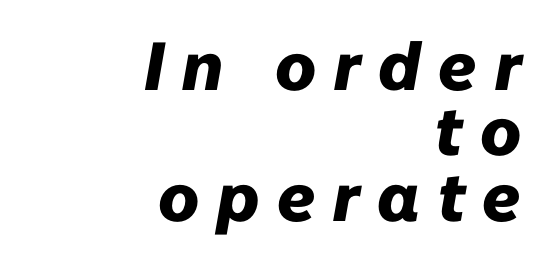
Compared with ordinary roman type, these characters are visibly tilted. In terms of letterspacing, this is a distinctly airy, spread setting. Note the varied advance widths — an 'i' is clearly narrower than an 'm'. These lines carry a lot of weight — the face is fully bold.
